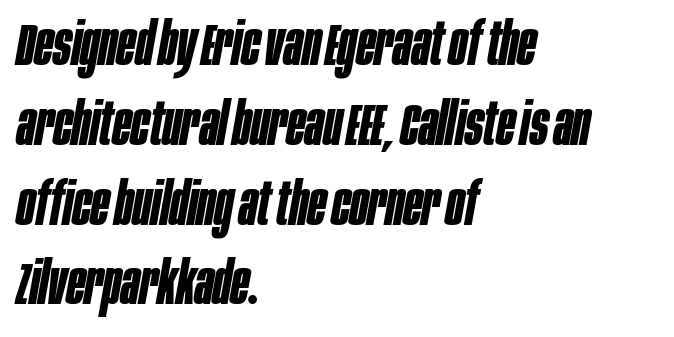
The image shows 60 px bold, condensed type, italic (leaning right); set left-aligned, normal line spacing (1.33x), normal letter spacing, not underlined; low stroke contrast and a large x-height.
